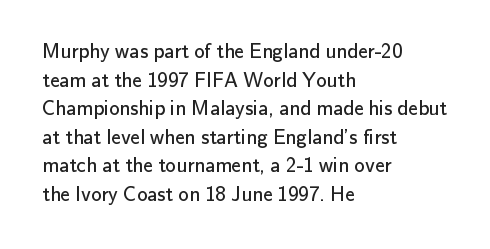
Line beginnings align vertically; line endings do not. Whoever set this chose a conventional vertical rhythm. Stroke mass is kept to a normal reading level or below. Nobody touched the tracking dial on this one.
